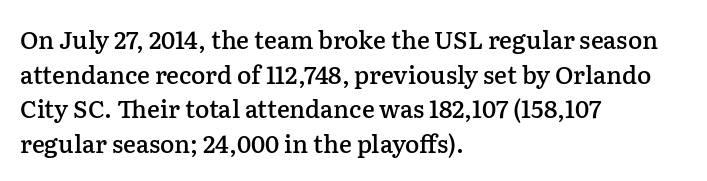
Q: Is the text bold? A: Semi-bold.
Q: Is the text italic (slanted)? A: No, it is upright.
Q: Is the text underlined? A: No.
Q: How is the paragraph aligned? A: Left-aligned.
Q: Is the spacing between letters normal or unusually wide? A: Normal.
Q: Is the spacing between lines tight, normal or loose? A: Normal.
